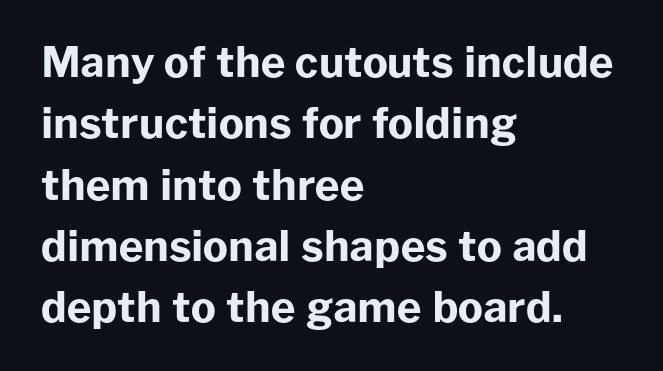
{"serif": "no", "italic": "no", "bold": "yes", "weight": "bold", "width": "normal", "stroke_contrast": "low", "x_height": "medium", "monospaced": "no", "underline": "no", "align": "left", "line_spacing": "normal", "line_spacing_ratio": 1.46, "letter_spacing": "normal", "letter_spacing_em": 0.0, "glyph_px": 42}
